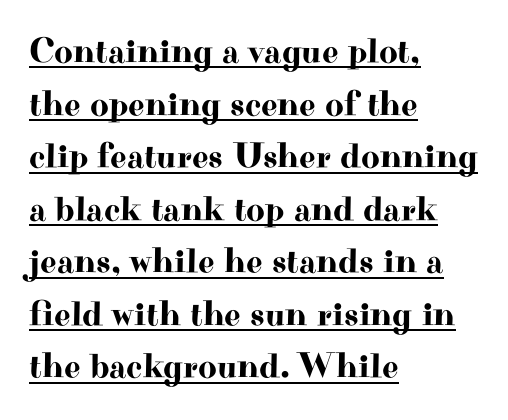
Left-aligned paragraph, ragged on the right. Looks like regular typesetting: each glyph gets only the width it needs. The words here are underlined. It's the straight-up-and-down kind of type. Yep, those are serifs on the letters.
